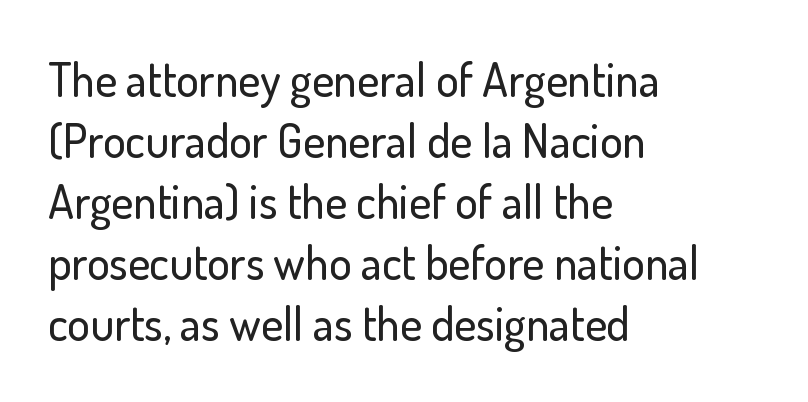
Q: Is the text italic (slanted)? A: No, it is upright.
Q: Is the typeface a serif or a sans-serif typeface? A: Sans-serif.
Q: Is the text underlined? A: No.
Q: How is the paragraph aligned? A: Left-aligned.
Q: Is the spacing between letters normal or unusually wide? A: Normal.
Q: Is the spacing between lines tight, normal or loose? A: Normal.
Q: Width (condensed, normal, or wide)? A: Normal.
Q: Stroke contrast? A: Low.
Q: x-height? A: Small.
Q: Monospaced? A: No.
